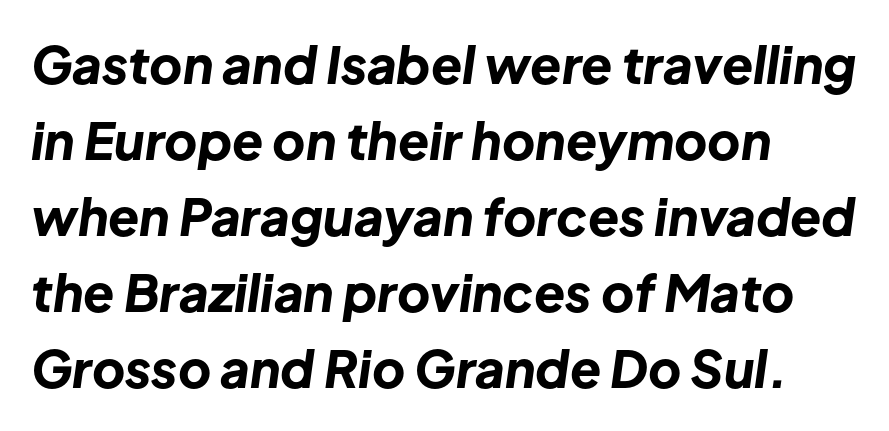
The image shows 51 px bold type, italic (leaning right); set left-aligned, normal line spacing (1.49x), normal letter spacing, not underlined; low stroke contrast and a medium x-height.
